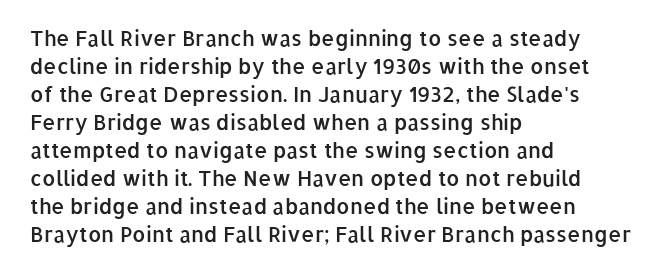
This is moderately heavy type, rendered in semibold. The baseline area is clear. The horizontal fit of the characters is conventional and even. Layout note: lines flush left.
